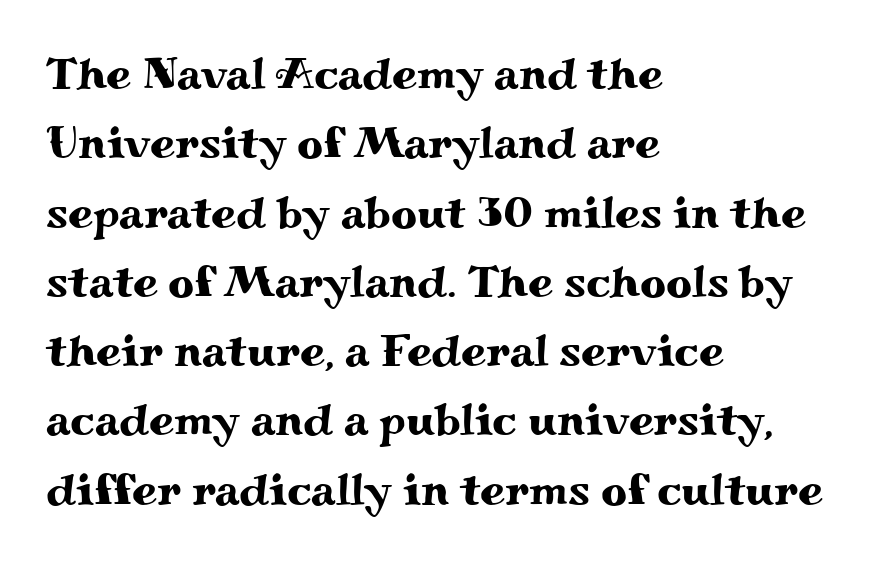
Note: serifs present on the glyphs. Designer's note — italics off, roman on. A clean baseline with only descenders dipping below it. Caption: multi-line text, flush left, ragged right. These lines are rendered in a variable-pitch font.
